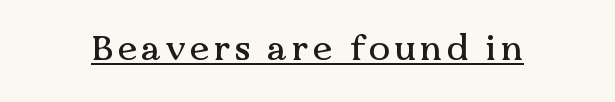
The image shows 35 px serif type, upright; set underlined; medium stroke contrast and a medium x-height.
